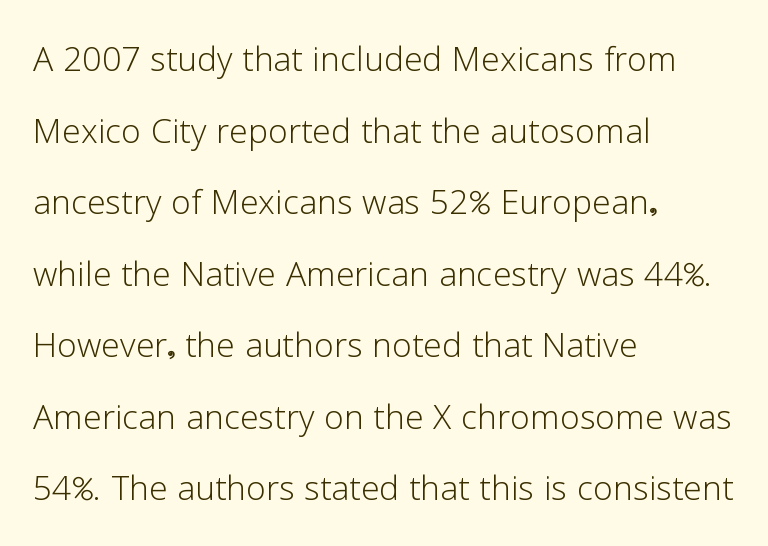
Q: Is the text bold? A: No.
Q: Is the text italic (slanted)? A: No, it is upright.
Q: Is the typeface a serif or a sans-serif typeface? A: Sans-serif.
Q: Is the text underlined? A: No.
Q: How is the paragraph aligned? A: Left-aligned.
Q: Is the spacing between letters normal or unusually wide? A: Normal.
Q: Is the spacing between lines tight, normal or loose? A: Normal.
Q: Width (condensed, normal, or wide)? A: Normal.
Q: Stroke contrast? A: Low.
Q: x-height? A: Medium.
Q: Monospaced? A: No.
